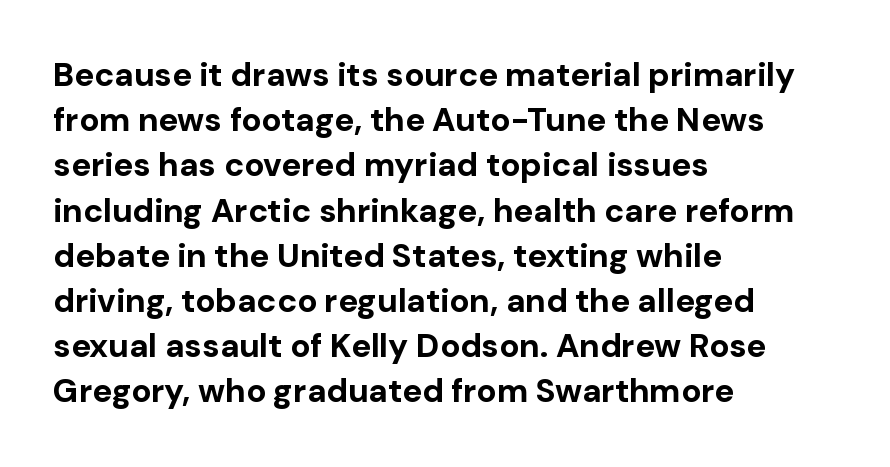
Q: Is the text bold? A: Yes.
Q: Is the text italic (slanted)? A: No, it is upright.
Q: Is the typeface a serif or a sans-serif typeface? A: Sans-serif.
Q: Is the text underlined? A: No.
Q: How is the paragraph aligned? A: Left-aligned.
Q: Is the spacing between letters normal or unusually wide? A: Normal.
Q: Is the spacing between lines tight, normal or loose? A: Normal.
Q: Width (condensed, normal, or wide)? A: Normal.
Q: Stroke contrast? A: Low.
Q: x-height? A: Medium.
Q: Monospaced? A: No.
